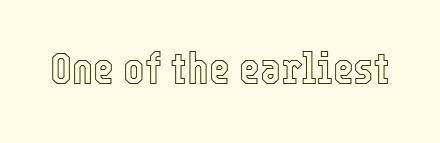
The image shows 45 px condensed type, upright; set normal letter spacing, not underlined; a medium x-height.
